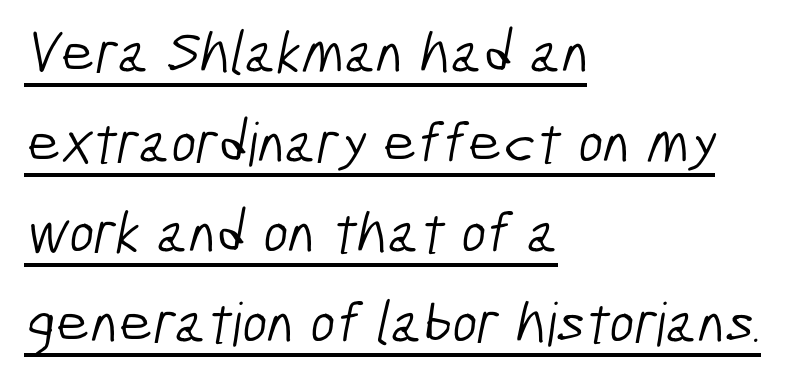
Does extra space separate the letters? No, they use regular spacing. Successive baselines arrive at the customary interval. The passage shown is typed in a proportional face where columns would drift. Leftover space on each line is placed entirely after the last word.
